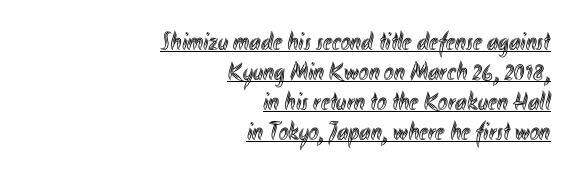
Has an underline been added? It has. These lines are set flush right with a ragged left edge. How are the letters spaced? Ordinarily, with no added tracking. This sample trades vertical openness for compactness between lines.
